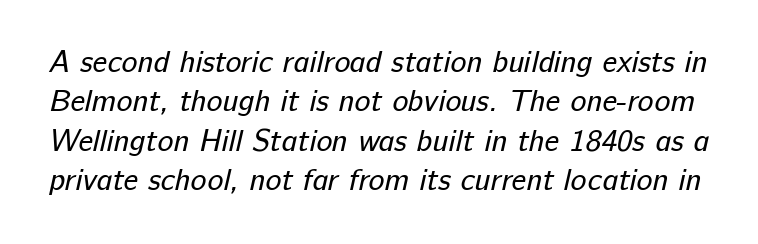
Q: Is the text bold? A: No.
Q: Is the typeface a serif or a sans-serif typeface? A: Sans-serif.
Q: Is the text underlined? A: No.
Q: Is the spacing between letters normal or unusually wide? A: Normal.
Q: Is the spacing between lines tight, normal or loose? A: Normal.
Q: Width (condensed, normal, or wide)? A: Normal.
Q: Stroke contrast? A: Low.
Q: x-height? A: Medium.
Q: Monospaced? A: No.
